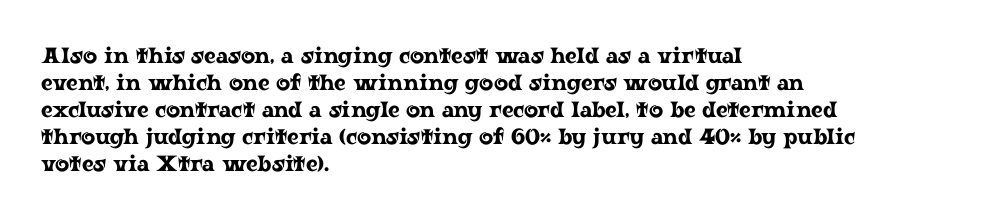
The horizontal fit of the characters is conventional and even. The typesetter chose a ragged-right arrangement here. Upright lettering throughout. The specimen omits any rule beneath the text block's lines.
